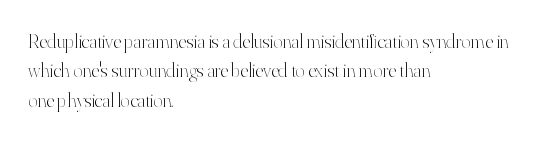
Look at the tracking — it's just the regular setting, nothing added. This sample keeps an unexceptional amount of space between lines. A typesetter would mark this as roman, not italic. Each row of text sits above clean, open space. Ink coverage per letter is moderate at most. This rendering uses left alignment, leaving the right contour irregular.
